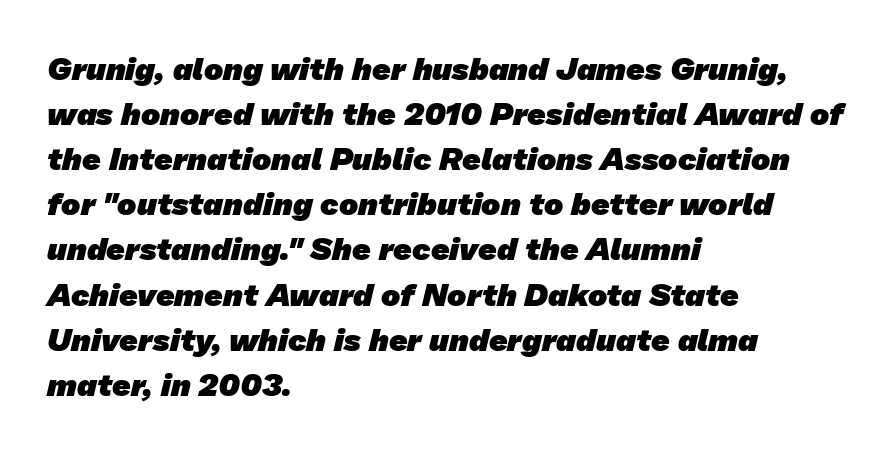
Q: Is the text bold? A: Yes.
Q: Is the typeface a serif or a sans-serif typeface? A: Sans-serif.
Q: Is the text underlined? A: No.
Q: How is the paragraph aligned? A: Left-aligned.
Q: Is the spacing between letters normal or unusually wide? A: Normal.
Q: Is the spacing between lines tight, normal or loose? A: Normal.
Q: Width (condensed, normal, or wide)? A: Normal.
Q: Stroke contrast? A: Low.
Q: x-height? A: Medium.
Q: Monospaced? A: No.
